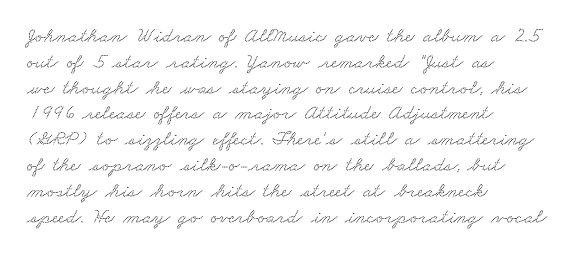
{"underline": "no", "align": "left", "line_spacing_ratio": 1.23, "letter_spacing": "normal", "letter_spacing_em": 0.0, "glyph_px": 21}
